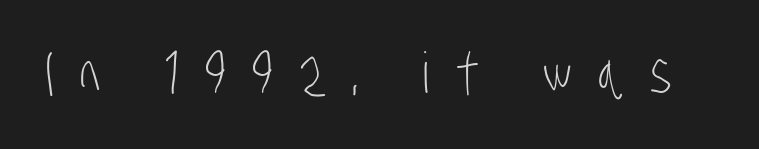
Does extra space separate the letters? Yes, quite a lot of it. The strip under each line holds only bare page. The letters advance in unequal steps, a hallmark of proportional type. Type style note: lacks serifs. The weight tops out at a normal text grade.
